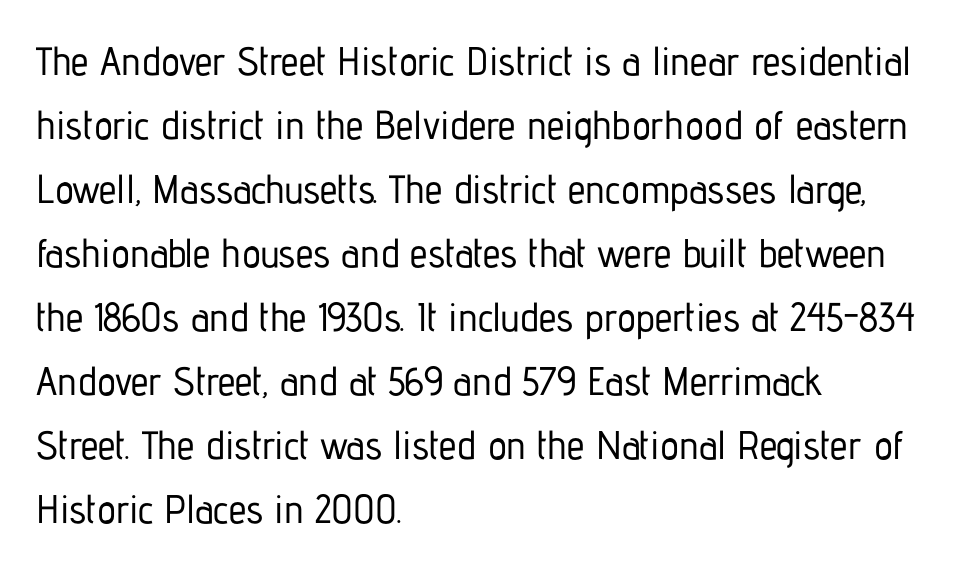
Leading: standard. The text block is weighted toward the left margin, trailing off unevenly rightward. This sample has the flowing, uneven cadence of proportional lettering. Between one letter and the next there's only the usual sliver of space. When letters stand straight like this, we call the style roman or upright. Observe the absence of serifs on each vertical stroke in this sample.
